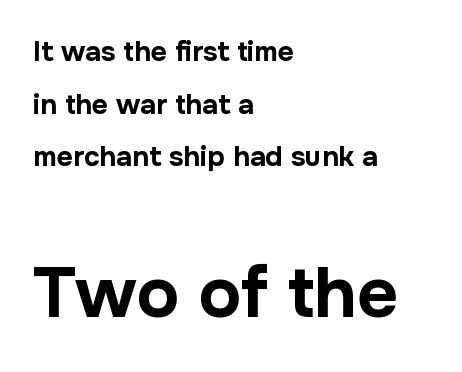
The image shows 71 px bold sans-serif type, upright; set left-aligned, line spacing 1.88x, normal letter spacing, not underlined; the second (bottom) block is 2.54x larger; low stroke contrast and a medium x-height.
